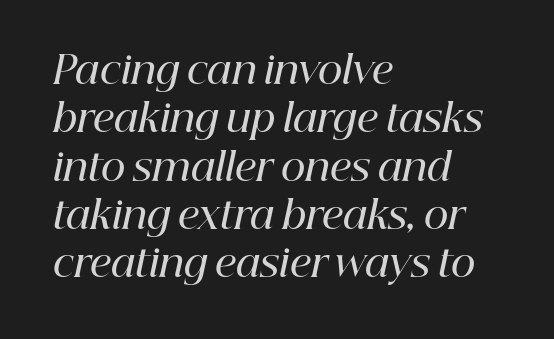
The image shows 38 px semibold serif type, italic (leaning right); set left-aligned, normal line spacing (1.27x), normal letter spacing, not underlined; high stroke contrast and a medium x-height.
